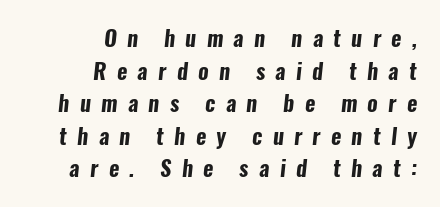
The image shows 22 px bold type; set right-aligned, normal line spacing (1.48x), unusually wide letter spacing (+0.47 em), not underlined.
